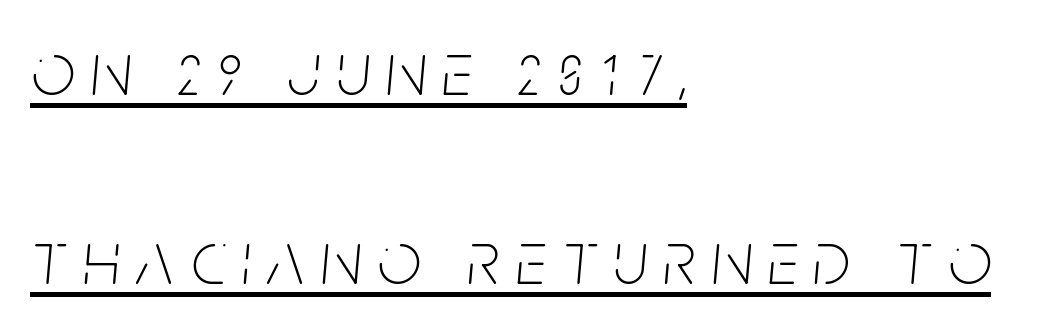
{"italic": "yes", "lean": "right", "slant_degrees": 5, "bold": "no", "weight": "thin", "width": "condensed", "stroke_contrast": "low", "x_height": "large", "monospaced": "no", "underline": "yes", "align": "left", "line_spacing": "loose", "line_spacing_ratio": 2.49, "letter_spacing": "wide", "letter_spacing_em": 0.22, "glyph_px": 76}
